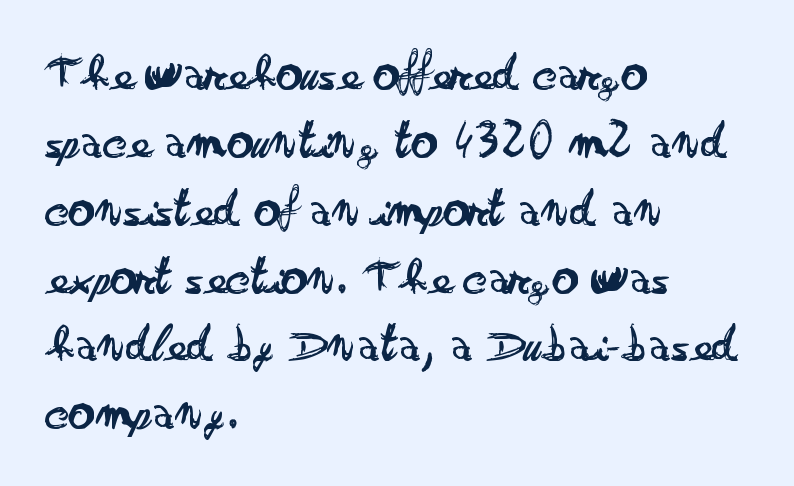
Do the letters lean? They stand straight. If you drew a ruler down the left edge, every line would touch it. Is this a heavy cut? Hardly; it is regular or lighter. The specimen omits any rule beneath the text block's lines. Compared with typical paragraphs, the rows here are spaced about the same.
